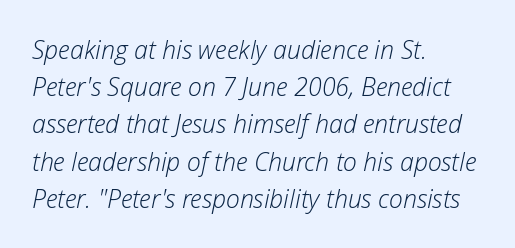
This is oblique type, the kind used for emphasis or titles. The paragraph shown leans on its left margin. Stems here are at most as thick as an everyday book face. Does the leading feel generous? No, just average. Rule under the text: the space is simply empty.
